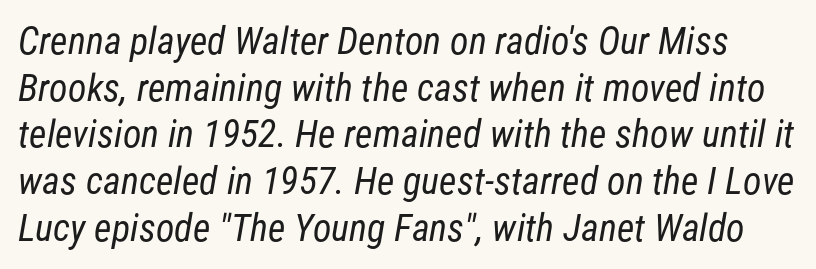
Q: Is the text bold? A: No.
Q: Is the typeface a serif or a sans-serif typeface? A: Sans-serif.
Q: Is the text underlined? A: No.
Q: Is the spacing between letters normal or unusually wide? A: Normal.
Q: Width (condensed, normal, or wide)? A: Condensed.
Q: Stroke contrast? A: Low.
Q: x-height? A: Medium.
Q: Monospaced? A: No.
